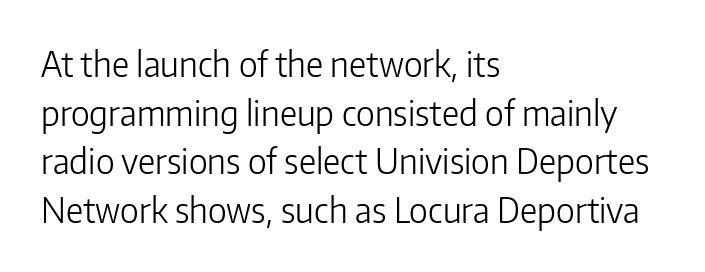
The image shows 34 px light sans-serif type, upright; set left-aligned, normal line spacing (1.43x), normal letter spacing, not underlined; low stroke contrast and a medium x-height.
